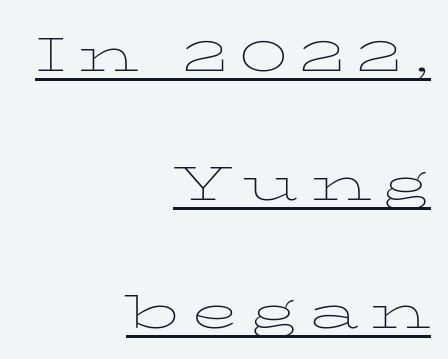
Q: Is the text bold? A: No.
Q: Is the text italic (slanted)? A: No, it is upright.
Q: Is the text underlined? A: Yes.
Q: How is the paragraph aligned? A: Right-aligned.
Q: Is the spacing between lines tight, normal or loose? A: Loose.
Q: Width (condensed, normal, or wide)? A: Wide.
Q: Stroke contrast? A: Low.
Q: x-height? A: Medium.
Q: Monospaced? A: No.
